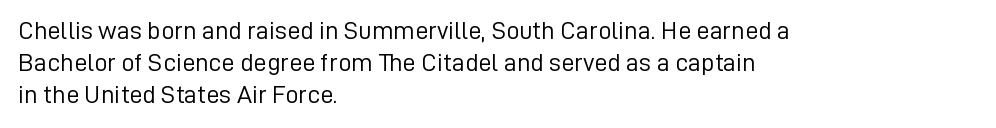
The passage shown is not underscored anywhere. Words appear dense and cohesive because spacing is normal. Alignment: flush left. Unlike italic type, these characters show no tilt at all.
